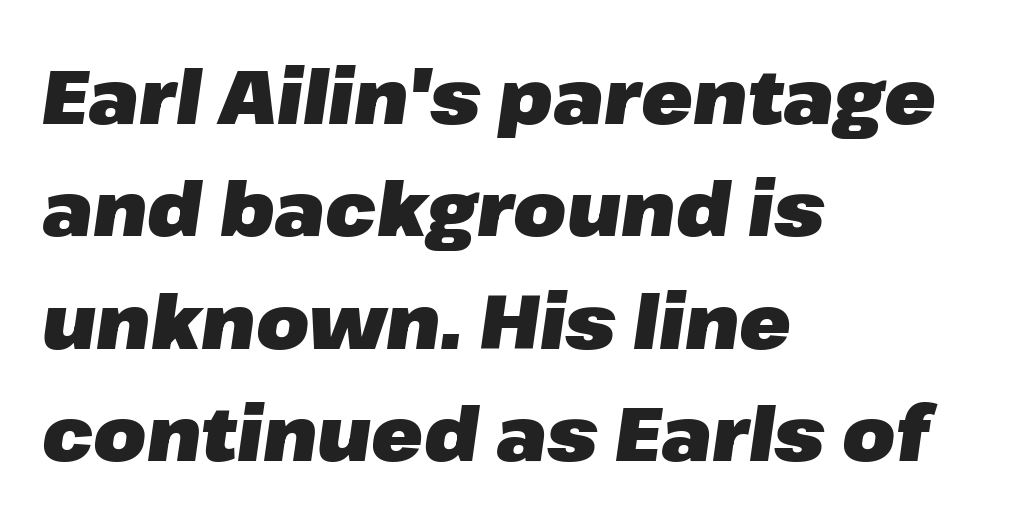
{"italic": "yes", "lean": "right", "slant_degrees": 8, "bold": "yes", "weight": "heavy", "width": "normal", "stroke_contrast": "low", "x_height": "medium", "monospaced": "no", "underline": "no", "align": "left", "line_spacing": "normal", "line_spacing_ratio": 1.48, "letter_spacing": "normal", "letter_spacing_em": 0.0, "glyph_px": 76}
